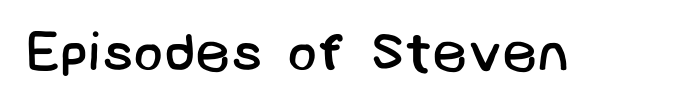
Q: Is the text bold? A: No.
Q: Is the typeface a serif or a sans-serif typeface? A: Sans-serif.
Q: Is the text underlined? A: No.
Q: Is the spacing between letters normal or unusually wide? A: Normal.
Q: Width (condensed, normal, or wide)? A: Normal.
Q: Stroke contrast? A: Low.
Q: x-height? A: Large.
